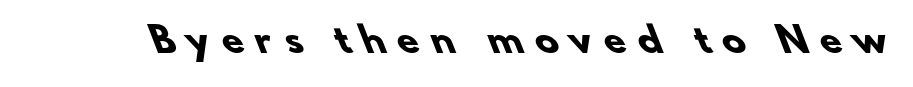
The image shows 35 px heavy sans-serif type; set unusually wide letter spacing (+0.35 em), not underlined; low stroke contrast and a small x-height.
